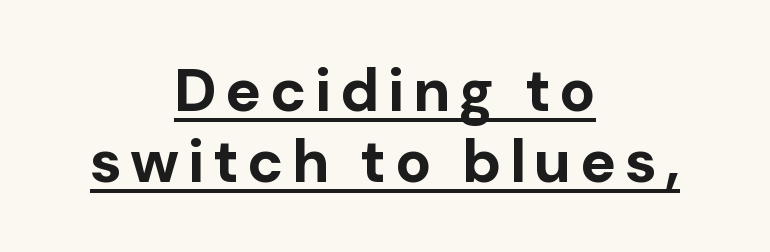
The letters advance in unequal steps, a hallmark of proportional type. It's the straight-up-and-down kind of type. Where is the straight margin? There isn't one; the lines are centered. A rule runs beneath these lines of type. Is this a sans? Yes — the strokes have no serifs.
